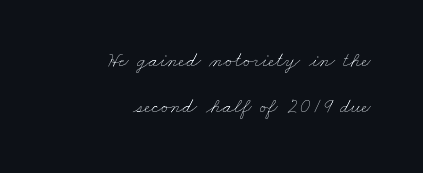
Q: Is the text bold? A: No.
Q: Is the text underlined? A: No.
Q: How is the paragraph aligned? A: Right-aligned.
Q: Is the spacing between letters normal or unusually wide? A: Normal.
Q: Is the spacing between lines tight, normal or loose? A: Loose.
